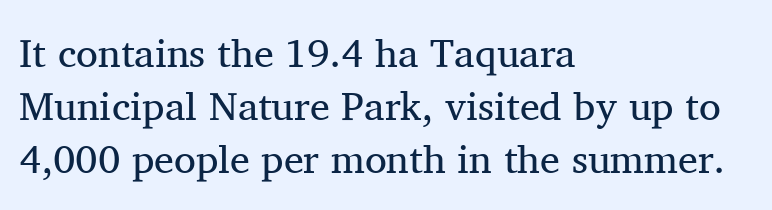
The image shows 40 px regular-weight serif type, upright; set left-aligned, normal line spacing (1.32x), normal letter spacing, not underlined; medium stroke contrast and a medium x-height.
